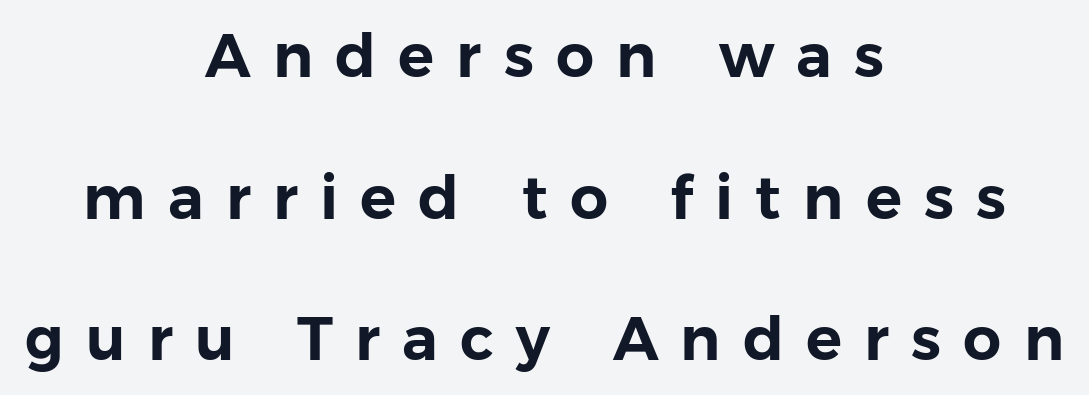
{"serif": "no", "italic": "no", "width": "normal", "stroke_contrast": "low", "x_height": "medium", "monospaced": "no", "underline": "no", "align": "center", "line_spacing": "loose", "line_spacing_ratio": 2.36, "letter_spacing": "wide", "letter_spacing_em": 0.37, "glyph_px": 60}
